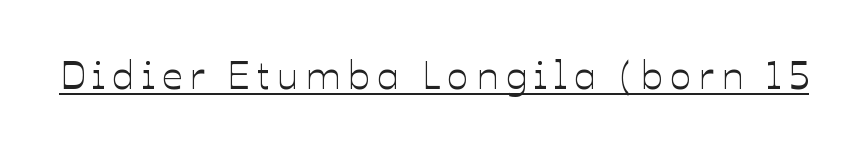
Q: Is the text italic (slanted)? A: No, it is upright.
Q: Is the text underlined? A: Yes.
Q: Width (condensed, normal, or wide)? A: Normal.
Q: Stroke contrast? A: Low.
Q: x-height? A: Medium.
Q: Monospaced? A: No.
